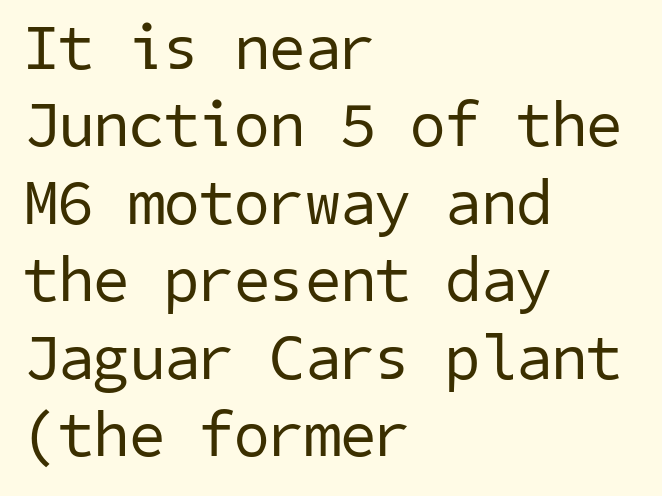
The passage shown is not underscored anywhere. A typesetter would label this face a sans. Stems and bowls with no extra thickness — not bold. Here the glyphs are tracked normally, forming tight word shapes.
